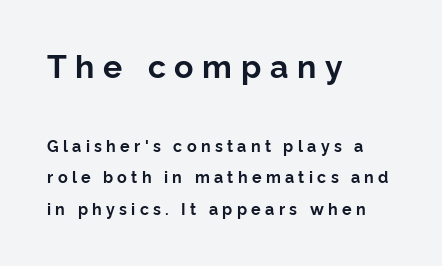
{"serif": "no", "italic": "no", "bold": "yes", "weight": "bold", "width": "normal", "stroke_contrast": "low", "x_height": "medium", "monospaced": "no", "underline": "no", "align": "left", "line_spacing": "loose", "line_spacing_ratio": 1.97, "letter_spacing": "wide", "letter_spacing_em": 0.27, "larger_block": "first", "size_ratio": 2.0, "glyph_px": 32}
